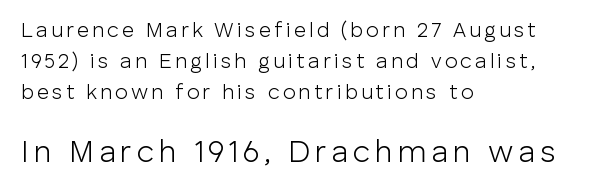
The typesetter chose a ragged-right arrangement here. Descenders hang freely into open space. Regular leading. No chunkiness to these letters — they're not bold. No italicization has been applied; the sample stays upright.
